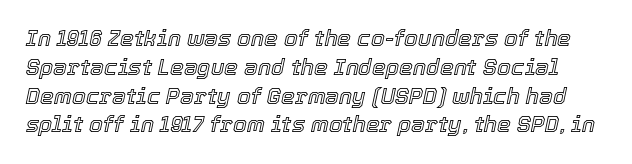
These lines were composed using italics. Leading matches the norm, producing a regular column. The zone under the glyphs is completely vacant. Words appear dense and cohesive because spacing is normal.
